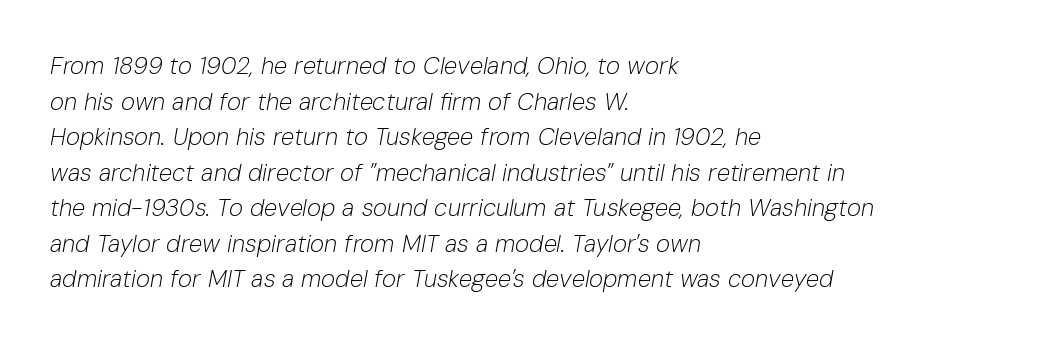
The image shows 24 px text type, italic (leaning right); set left-aligned, normal line spacing (1.48x), normal letter spacing, not underlined.
